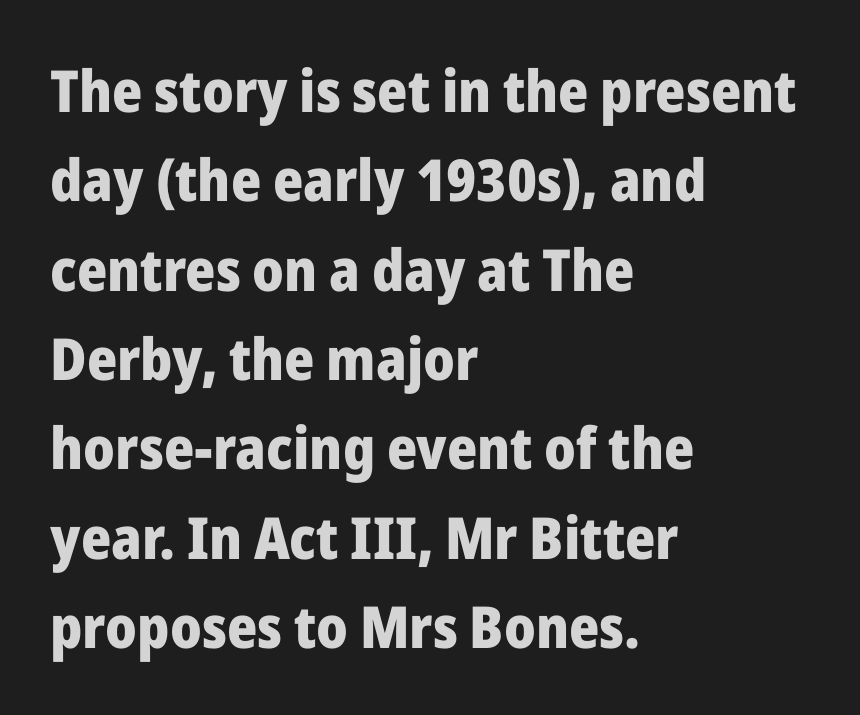
Q: Is the text bold? A: Yes.
Q: Is the text italic (slanted)? A: No, it is upright.
Q: Is the typeface a serif or a sans-serif typeface? A: Sans-serif.
Q: Is the text underlined? A: No.
Q: How is the paragraph aligned? A: Left-aligned.
Q: Is the spacing between letters normal or unusually wide? A: Normal.
Q: Is the spacing between lines tight, normal or loose? A: Normal.
Q: Width (condensed, normal, or wide)? A: Normal.
Q: Stroke contrast? A: Low.
Q: x-height? A: Medium.
Q: Monospaced? A: No.
